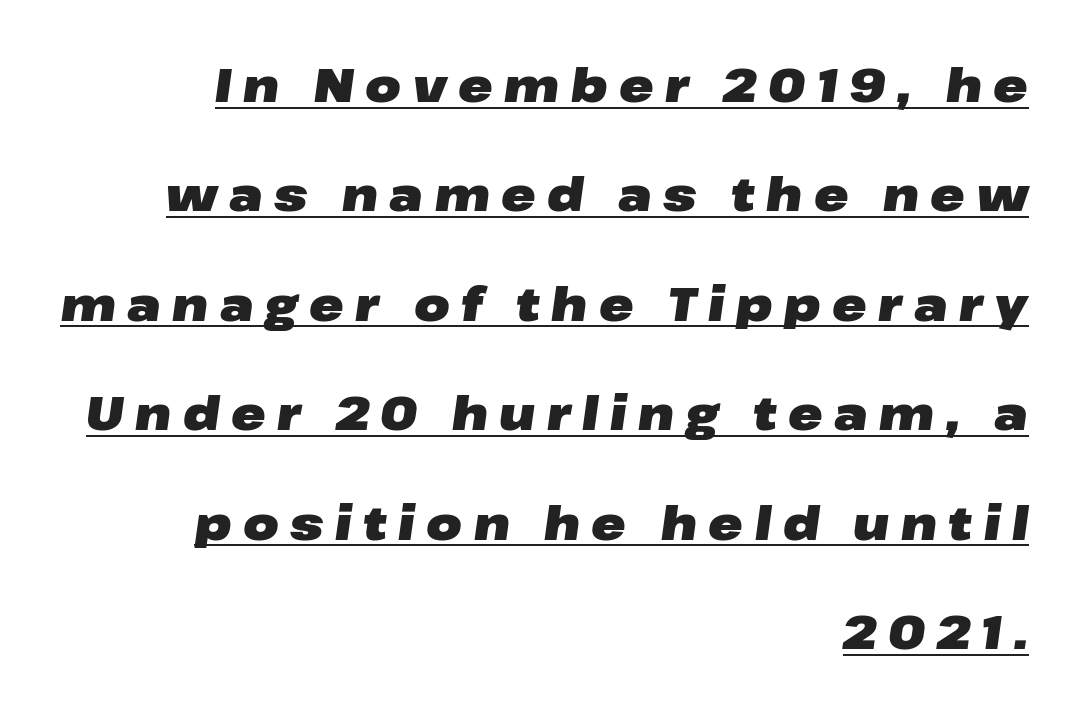
Q: Is the text bold? A: Yes.
Q: Is the text italic (slanted)? A: Yes, it leans right by about 8 degrees.
Q: Is the text underlined? A: Yes.
Q: How is the paragraph aligned? A: Right-aligned.
Q: Is the spacing between letters normal or unusually wide? A: Unusually wide.
Q: Is the spacing between lines tight, normal or loose? A: Loose.
Q: Width (condensed, normal, or wide)? A: Wide.
Q: Stroke contrast? A: Low.
Q: x-height? A: Medium.
Q: Monospaced? A: No.
